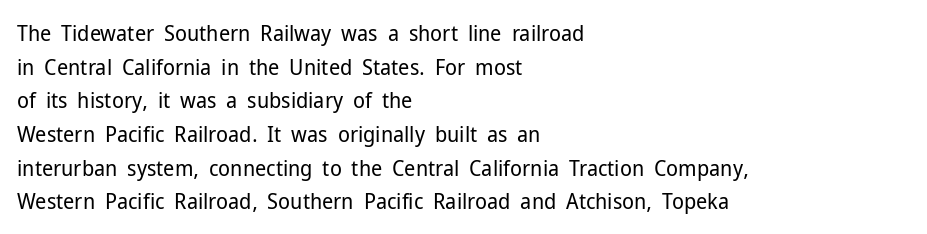
The image shows 22 px text type, upright; set left-aligned, normal line spacing (1.53x), normal letter spacing, not underlined.
